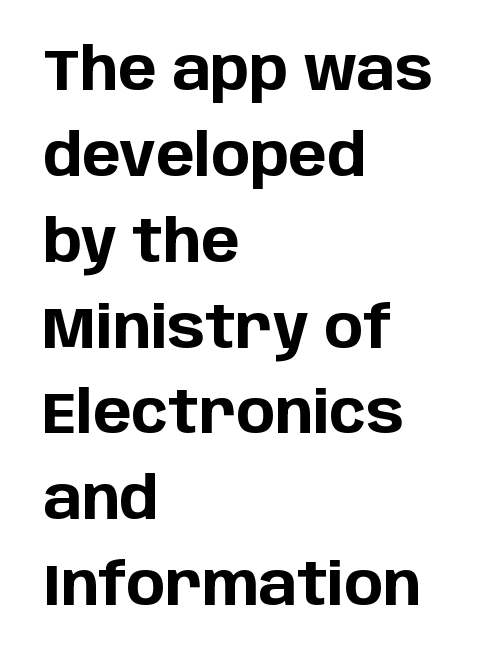
The image shows 58 px bold sans-serif type, upright; set left-aligned, normal line spacing (1.48x), normal letter spacing, not underlined; low stroke contrast and a large x-height.
